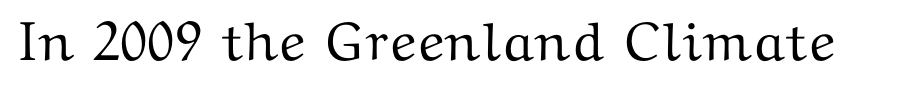
Q: Is the text italic (slanted)? A: No, it is upright.
Q: Is the typeface a serif or a sans-serif typeface? A: Serif.
Q: Is the text underlined? A: No.
Q: Is the spacing between letters normal or unusually wide? A: Normal.
Q: Width (condensed, normal, or wide)? A: Wide.
Q: Stroke contrast? A: Medium.
Q: x-height? A: Medium.
Q: Monospaced? A: No.
